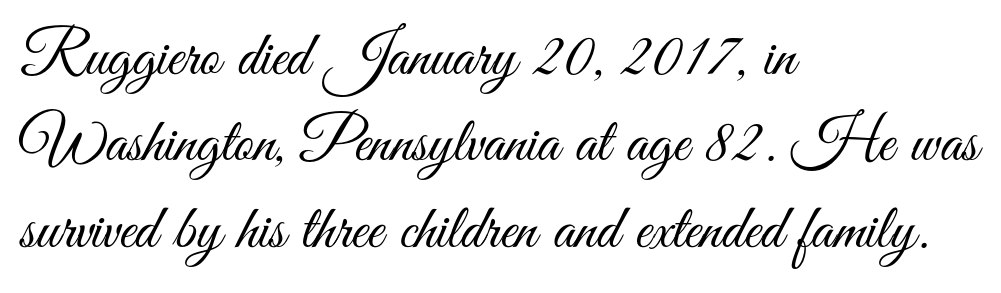
The image shows 63 px light, condensed sans-serif type; set left-aligned, normal line spacing (1.37x), normal letter spacing, not underlined; medium stroke contrast and a small x-height.
